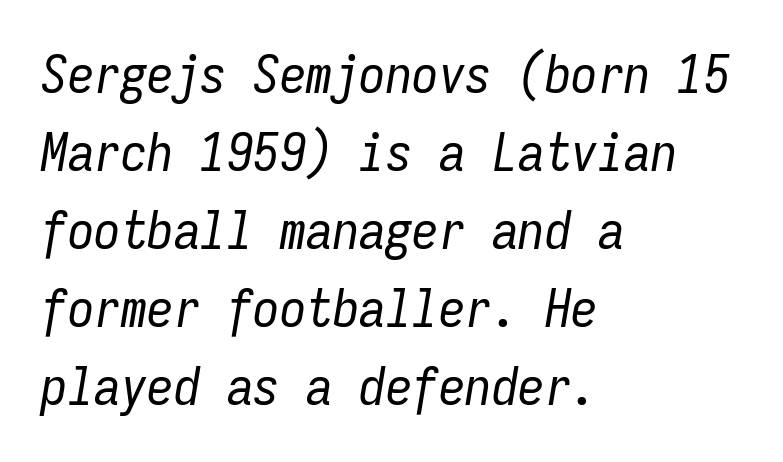
The image shows 53 px regular-weight, condensed type, italic (leaning right), monospaced; set left-aligned, normal line spacing (1.47x), normal letter spacing, not underlined; low stroke contrast and a medium x-height.
